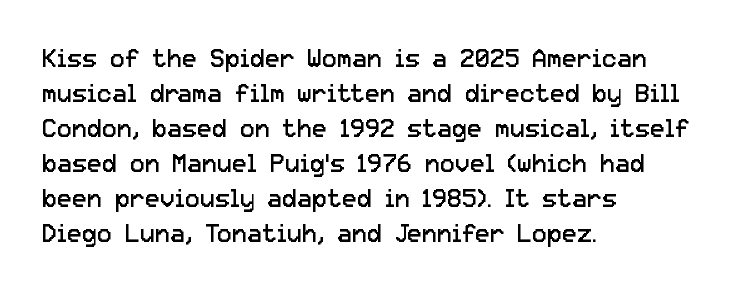
{"italic": "no", "bold": "no", "underline": "no", "align": "left", "line_spacing": "normal", "line_spacing_ratio": 1.4, "letter_spacing": "normal", "letter_spacing_em": 0.0, "glyph_px": 25}
